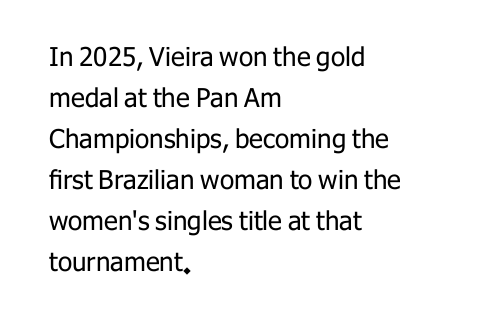
The image shows 26 px text type, upright; set left-aligned, normal line spacing (1.58x), normal letter spacing, not underlined.
